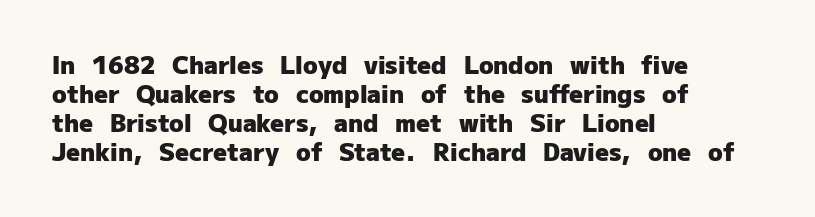
{"italic": "no", "bold": "yes", "underline": "no", "align": "left", "line_spacing_ratio": 1.21, "letter_spacing": "normal", "letter_spacing_em": 0.0, "glyph_px": 24}
